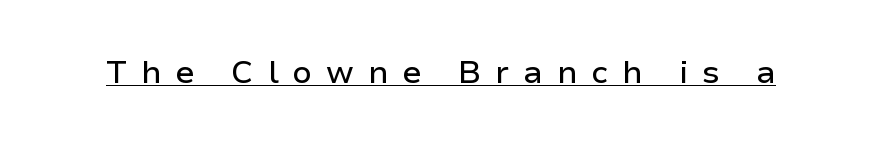
Characters remain perfectly vertical along every line. Spacing verdict: proportional, widths tailored to each character. The rendering uses the underline text-decoration. Glyph-to-glyph distance is far greater than everyday printed text.
